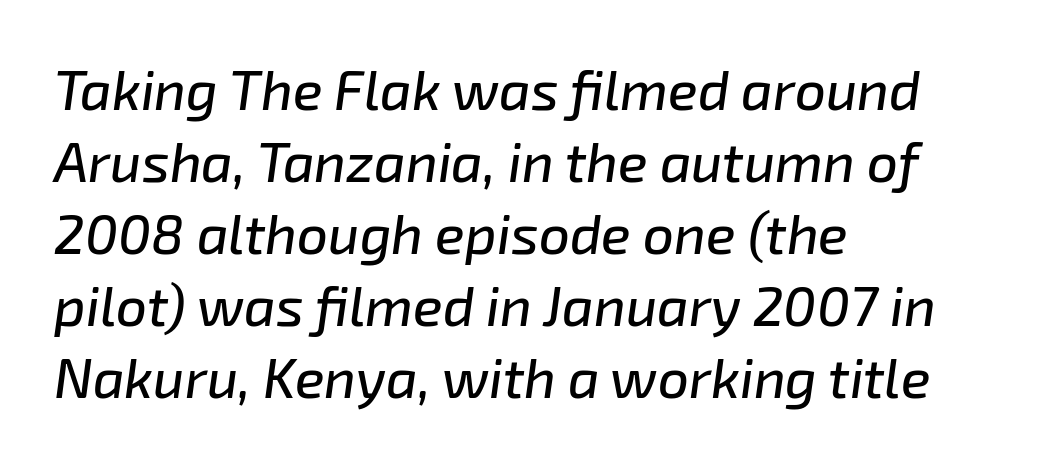
When letters slant like this, we call the style italic. Between one letter and the next there's only the usual sliver of space. Compared with typical paragraphs, the rows here are spaced about the same. Alignment: flush left. Any mark beneath the type? The region is blank. The letters advance in unequal steps, a hallmark of proportional type.
